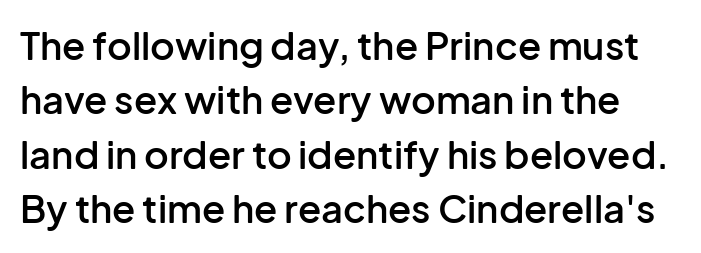
{"serif": "no", "italic": "no", "bold": "semi", "weight": "semibold", "width": "normal", "stroke_contrast": "low", "x_height": "medium", "monospaced": "no", "underline": "no", "line_spacing": "normal", "line_spacing_ratio": 1.43, "letter_spacing": "normal", "letter_spacing_em": 0.0, "glyph_px": 38}
